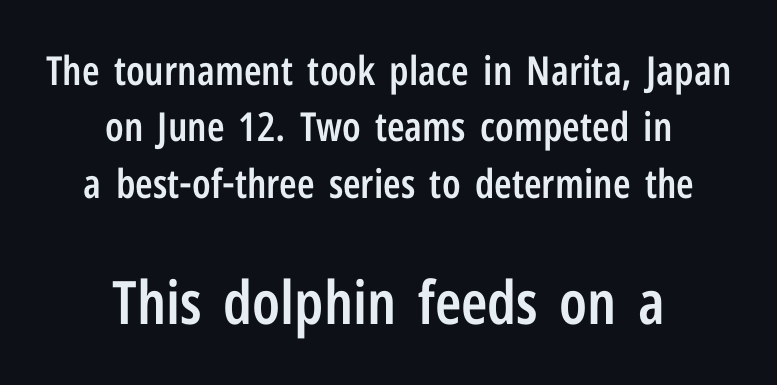
The image shows 60 px semibold, condensed sans-serif type, upright; set centered, normal line spacing (1.41x), normal letter spacing, not underlined; the second (bottom) block is 1.5x larger; low stroke contrast and a medium x-height.
